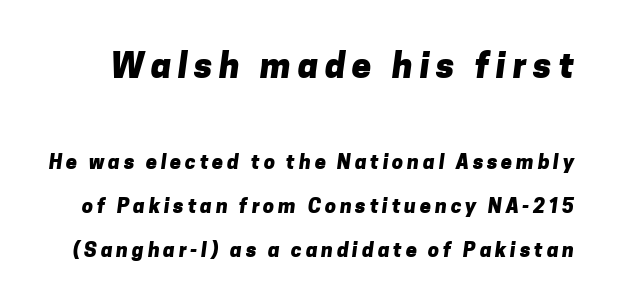
Q: Is the text bold? A: Yes.
Q: Is the typeface a serif or a sans-serif typeface? A: Sans-serif.
Q: Is the text underlined? A: No.
Q: Is the spacing between lines tight, normal or loose? A: Loose.
Q: Which block of text is set in a larger size, the first (top) or the second (bottom)? A: The first (top) one.
Q: Width (condensed, normal, or wide)? A: Normal.
Q: Stroke contrast? A: Low.
Q: x-height? A: Medium.
Q: Monospaced? A: No.
